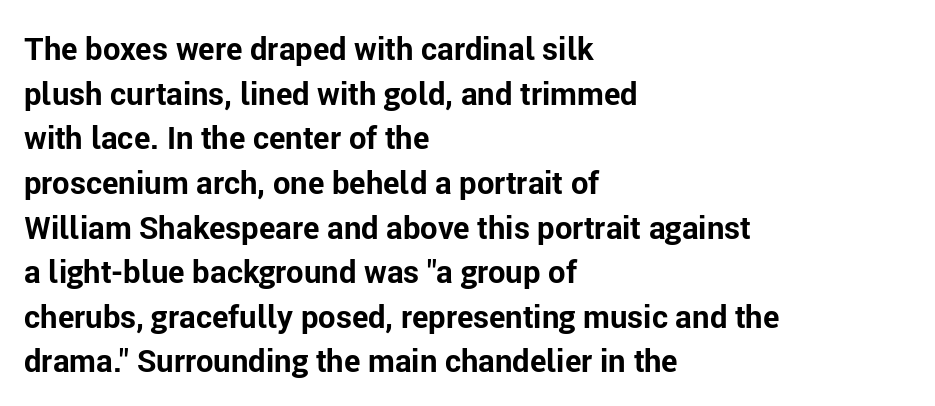
{"serif": "no", "italic": "no", "bold": "yes", "weight": "bold", "width": "normal", "stroke_contrast": "low", "x_height": "medium", "monospaced": "no", "underline": "no", "align": "left", "line_spacing": "normal", "line_spacing_ratio": 1.44, "letter_spacing": "normal", "letter_spacing_em": 0.0, "glyph_px": 31}
